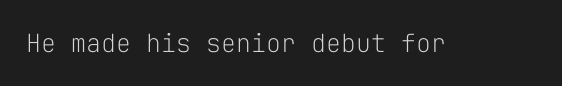
The rendering keeps characters at their native spacing. The font sits on the lighter half of the weight spectrum, regular included. Quick note: underline off. Is there any slant? The stems are plumb.
